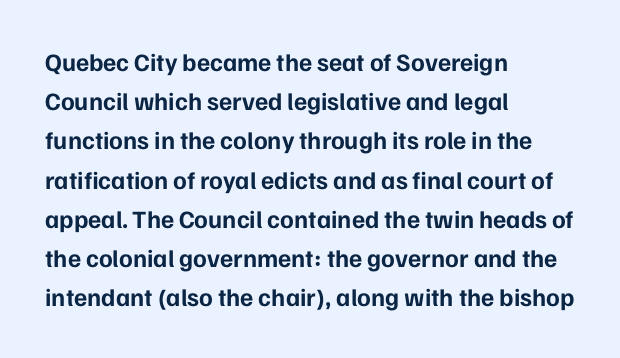
{"italic": "no", "bold": "yes", "underline": "no", "align": "left", "line_spacing": "normal", "line_spacing_ratio": 1.57, "letter_spacing": "normal", "letter_spacing_em": 0.0, "glyph_px": 25}
